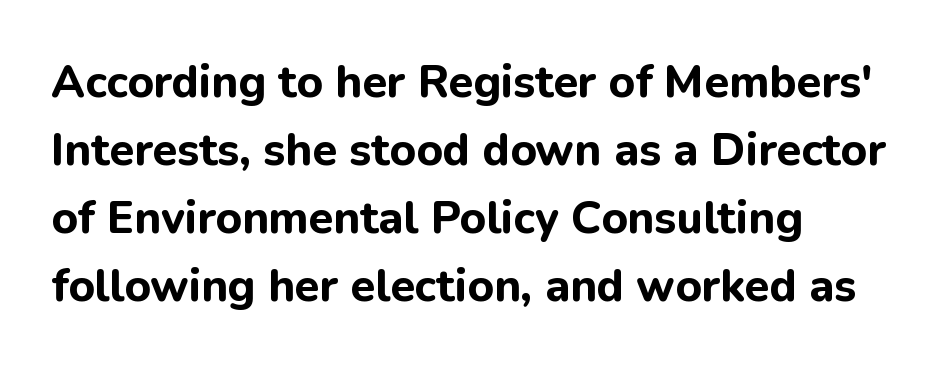
{"serif": "no", "italic": "no", "bold": "yes", "weight": "bold", "width": "normal", "stroke_contrast": "low", "x_height": "medium", "monospaced": "no", "underline": "no", "align": "left", "line_spacing": "normal", "line_spacing_ratio": 1.51, "letter_spacing": "normal", "letter_spacing_em": 0.0, "glyph_px": 45}
